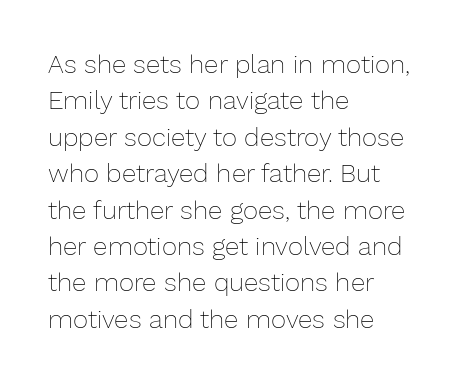
The image shows 26 px text type, upright; set left-aligned, normal line spacing (1.4x), normal letter spacing, not underlined.
